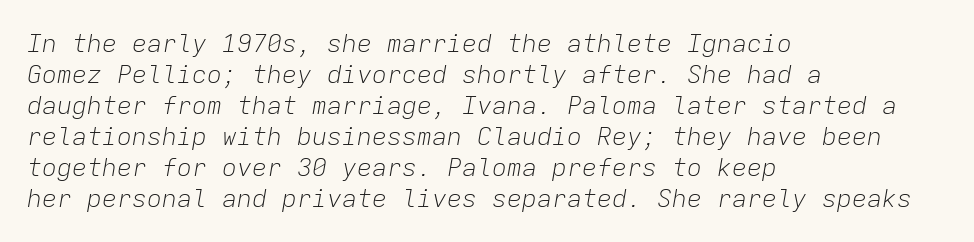
The image shows 25 px text type, italic (leaning right); set left-aligned, line spacing 1.24x, normal letter spacing, not underlined.
